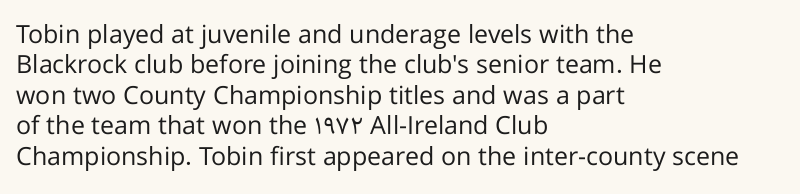
{"italic": "no", "bold": "no", "underline": "no", "align": "left", "line_spacing_ratio": 1.22, "letter_spacing": "normal", "letter_spacing_em": 0.0, "glyph_px": 25}
